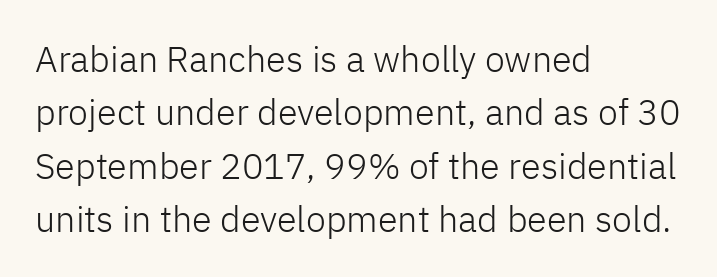
Q: Is the text bold? A: No.
Q: Is the text italic (slanted)? A: No, it is upright.
Q: Is the typeface a serif or a sans-serif typeface? A: Sans-serif.
Q: Is the text underlined? A: No.
Q: How is the paragraph aligned? A: Left-aligned.
Q: Is the spacing between letters normal or unusually wide? A: Normal.
Q: Is the spacing between lines tight, normal or loose? A: Normal.
Q: Width (condensed, normal, or wide)? A: Normal.
Q: Stroke contrast? A: Low.
Q: x-height? A: Medium.
Q: Monospaced? A: No.
